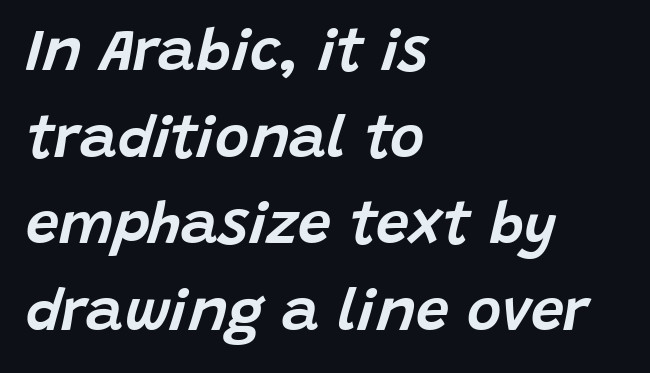
The image shows 59 px text type, italic (leaning right); set left-aligned, normal line spacing (1.47x), normal letter spacing, not underlined; low stroke contrast and a large x-height.
